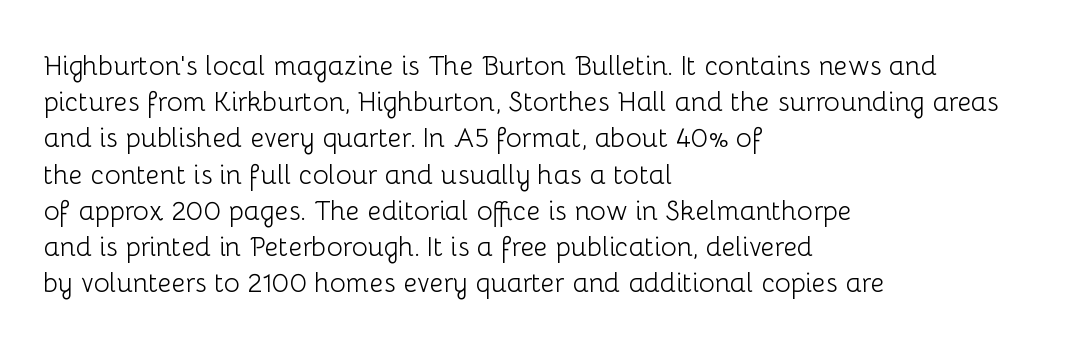
{"italic": "no", "bold": "no", "underline": "no", "align": "left", "line_spacing": "normal", "line_spacing_ratio": 1.34, "letter_spacing": "normal", "letter_spacing_em": 0.0, "glyph_px": 27}
